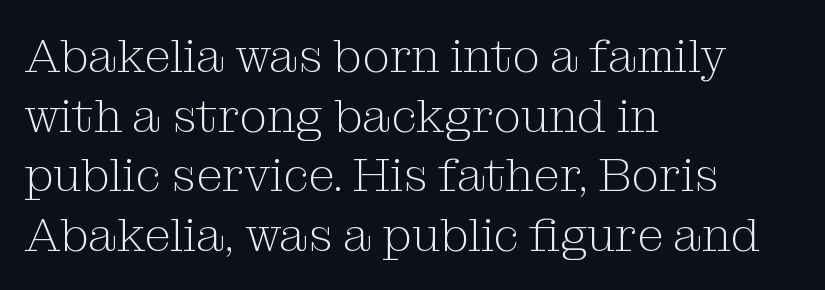
The image shows 48 px light serif type, upright; set left-aligned, line spacing 1.24x, normal letter spacing, not underlined; medium stroke contrast and a medium x-height.
